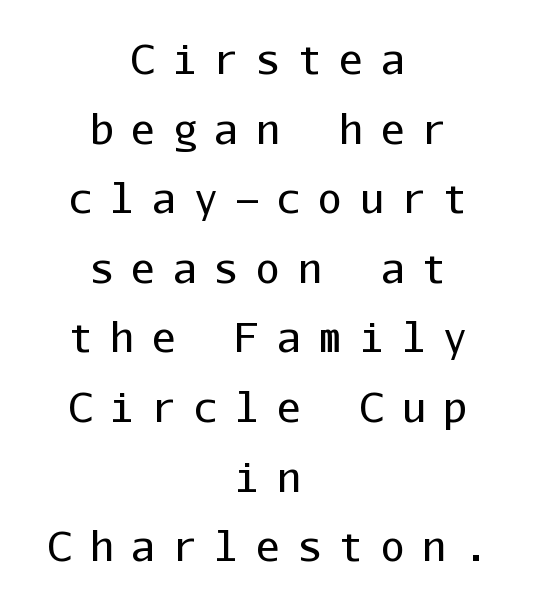
Q: Is the text bold? A: No.
Q: Is the text italic (slanted)? A: No, it is upright.
Q: Is the typeface a serif or a sans-serif typeface? A: Sans-serif.
Q: Is the text underlined? A: No.
Q: How is the paragraph aligned? A: Centered.
Q: Is the spacing between letters normal or unusually wide? A: Unusually wide.
Q: Width (condensed, normal, or wide)? A: Normal.
Q: Stroke contrast? A: Low.
Q: x-height? A: Medium.
Q: Monospaced? A: Yes.
